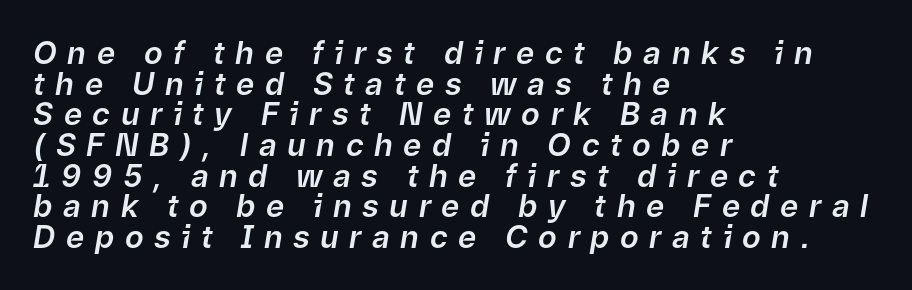
{"italic": "yes", "lean": "right", "slant_degrees": 9, "width": "normal", "stroke_contrast": "low", "x_height": "medium", "monospaced": "no", "underline": "no", "align": "left", "line_spacing": "tight", "line_spacing_ratio": 0.99, "letter_spacing": "wide", "letter_spacing_em": 0.34, "glyph_px": 31}
